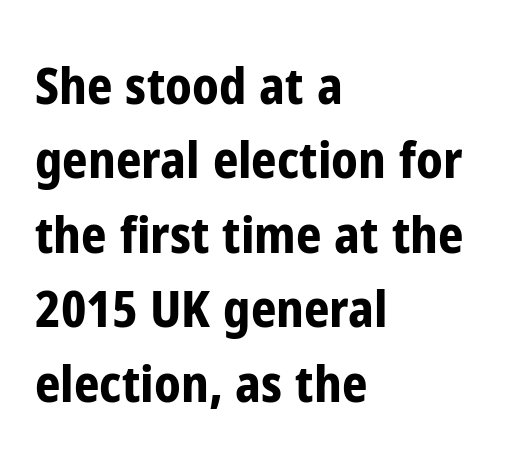
Bare-footed words on every line. Rows of type keep a routine distance in the vertical direction. The letters advance in unequal steps, a hallmark of proportional type. The sample has been set heavy, in full bold. Is the block centered? No — it sits flush against the left margin.
